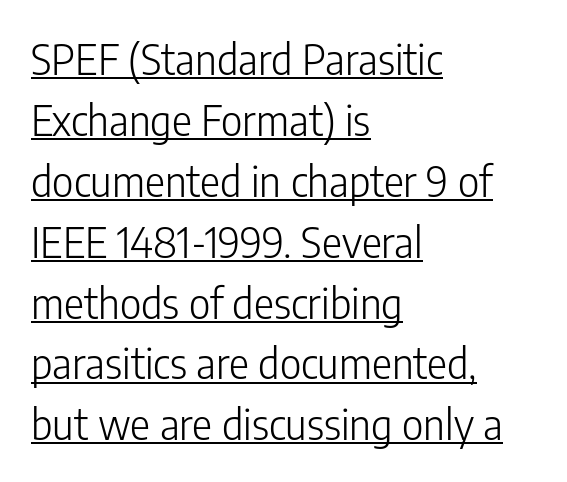
{"serif": "no", "italic": "no", "bold": "no", "weight": "light", "width": "condensed", "stroke_contrast": "low", "x_height": "medium", "monospaced": "no", "underline": "yes", "align": "left", "line_spacing": "normal", "line_spacing_ratio": 1.45, "letter_spacing": "normal", "letter_spacing_em": 0.0, "glyph_px": 42}
